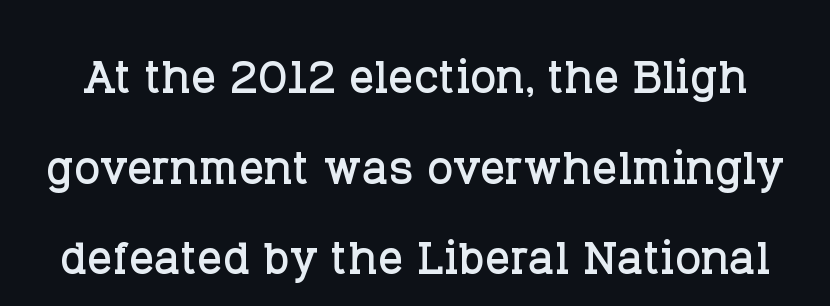
The image shows 62 px serif type, upright; set normal line spacing (1.46x), normal letter spacing, not underlined; low stroke contrast and a large x-height.
